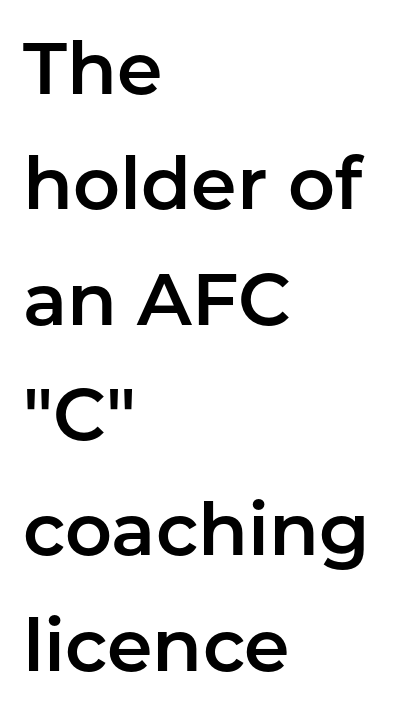
{"serif": "no", "italic": "no", "width": "normal", "stroke_contrast": "low", "x_height": "medium", "monospaced": "no", "underline": "no", "align": "left", "line_spacing": "normal", "line_spacing_ratio": 1.58, "letter_spacing": "normal", "letter_spacing_em": 0.0, "glyph_px": 73}
